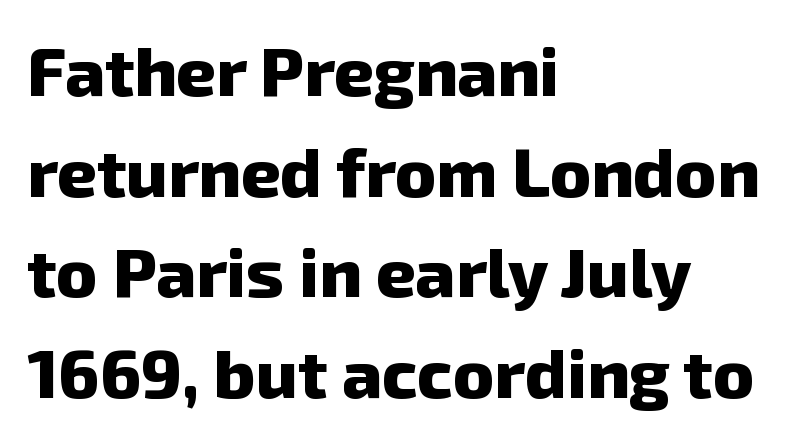
Q: Is the text bold? A: Yes.
Q: Is the typeface a serif or a sans-serif typeface? A: Sans-serif.
Q: Is the text underlined? A: No.
Q: How is the paragraph aligned? A: Left-aligned.
Q: Is the spacing between letters normal or unusually wide? A: Normal.
Q: Is the spacing between lines tight, normal or loose? A: Normal.
Q: Width (condensed, normal, or wide)? A: Normal.
Q: Stroke contrast? A: Low.
Q: x-height? A: Medium.
Q: Monospaced? A: No.
